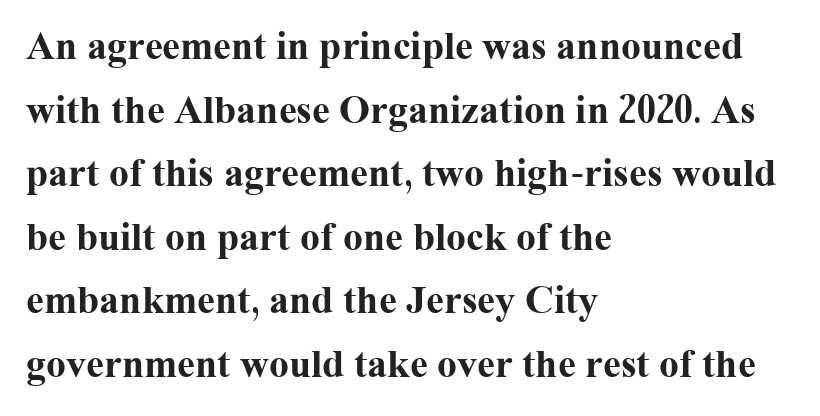
Q: Is the text bold? A: Yes.
Q: Is the text italic (slanted)? A: No, it is upright.
Q: Is the typeface a serif or a sans-serif typeface? A: Serif.
Q: Is the text underlined? A: No.
Q: How is the paragraph aligned? A: Left-aligned.
Q: Is the spacing between letters normal or unusually wide? A: Normal.
Q: Is the spacing between lines tight, normal or loose? A: Normal.
Q: Width (condensed, normal, or wide)? A: Normal.
Q: Stroke contrast? A: Medium.
Q: x-height? A: Medium.
Q: Monospaced? A: No.
